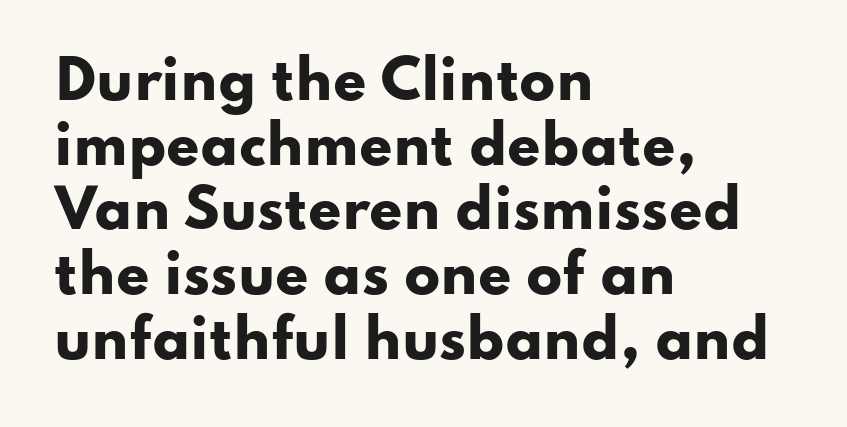
The image shows 53 px heavy, wide sans-serif type, upright; set left-aligned, line spacing 1.22x, normal letter spacing, not underlined; low stroke contrast and a small x-height.
